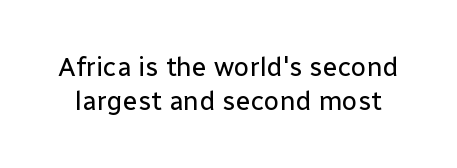
The image shows 27 px text type, upright; set normal line spacing (1.26x), normal letter spacing, not underlined.
